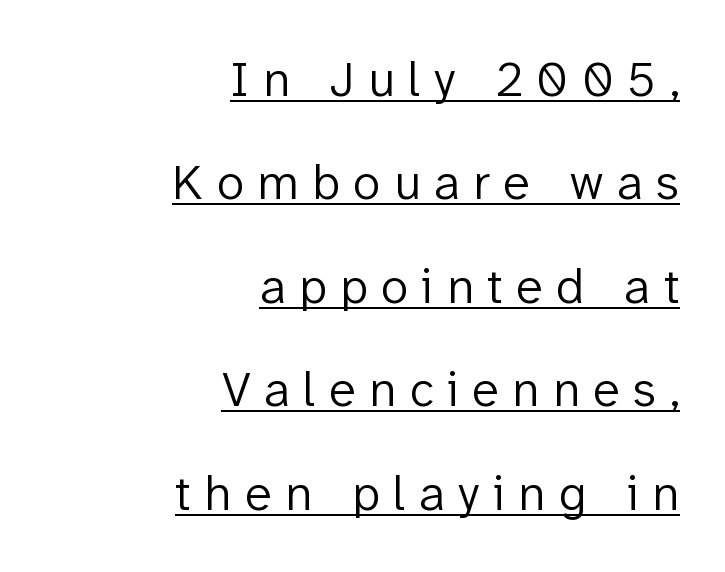
Q: Is the text bold? A: No.
Q: Is the text italic (slanted)? A: No, it is upright.
Q: Is the typeface a serif or a sans-serif typeface? A: Sans-serif.
Q: Is the text underlined? A: Yes.
Q: How is the paragraph aligned? A: Right-aligned.
Q: Is the spacing between letters normal or unusually wide? A: Unusually wide.
Q: Is the spacing between lines tight, normal or loose? A: Loose.
Q: Width (condensed, normal, or wide)? A: Normal.
Q: Stroke contrast? A: Low.
Q: x-height? A: Medium.
Q: Monospaced? A: No.
